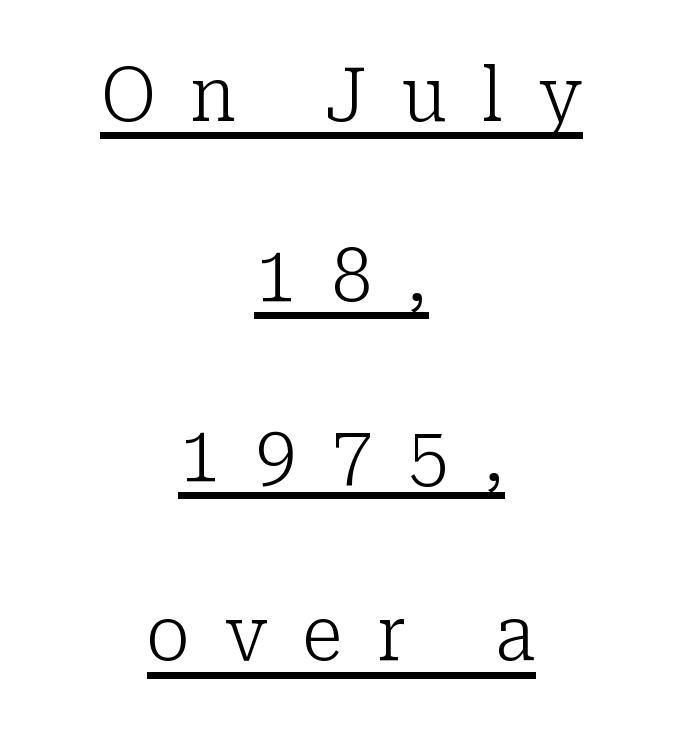
Q: Is the text bold? A: No.
Q: Is the text italic (slanted)? A: No, it is upright.
Q: Is the typeface a serif or a sans-serif typeface? A: Serif.
Q: Is the text underlined? A: Yes.
Q: How is the paragraph aligned? A: Centered.
Q: Is the spacing between letters normal or unusually wide? A: Unusually wide.
Q: Is the spacing between lines tight, normal or loose? A: Loose.
Q: Width (condensed, normal, or wide)? A: Normal.
Q: Stroke contrast? A: Low.
Q: x-height? A: Medium.
Q: Monospaced? A: No.
